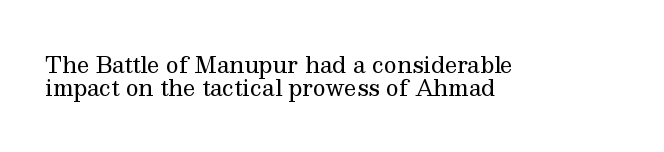
Q: Is the text bold? A: No.
Q: Is the text italic (slanted)? A: No, it is upright.
Q: Is the text underlined? A: No.
Q: How is the paragraph aligned? A: Left-aligned.
Q: Is the spacing between letters normal or unusually wide? A: Normal.
Q: Is the spacing between lines tight, normal or loose? A: Tight.
